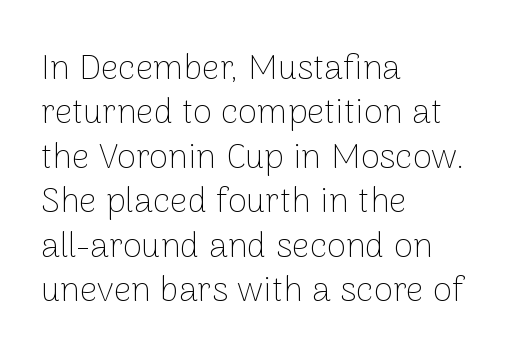
The image shows 35 px thin sans-serif type, upright; set left-aligned, normal line spacing (1.27x), normal letter spacing, not underlined; low stroke contrast and a medium x-height.
